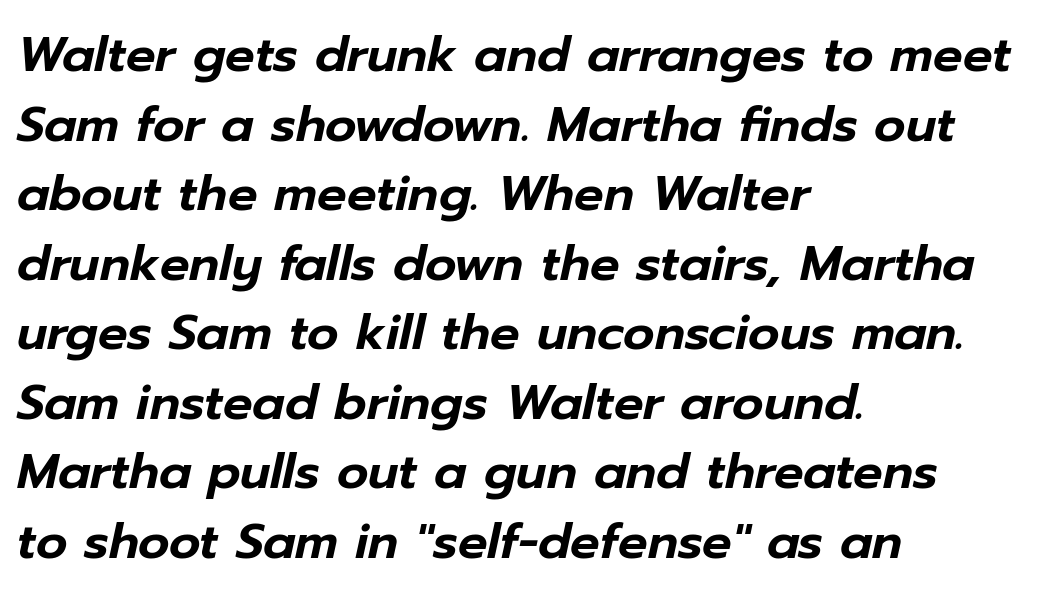
The image shows 49 px text type, italic (leaning right); set left-aligned, normal line spacing (1.42x), normal letter spacing, not underlined; low stroke contrast and a medium x-height.
